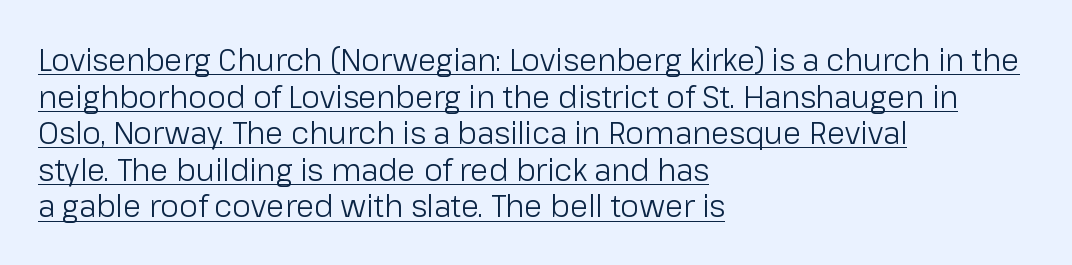
{"serif": "no", "italic": "no", "bold": "no", "weight": "light", "width": "normal", "stroke_contrast": "low", "x_height": "medium", "monospaced": "no", "underline": "yes", "align": "left", "line_spacing_ratio": 1.22, "letter_spacing": "normal", "letter_spacing_em": 0.0, "glyph_px": 30}
